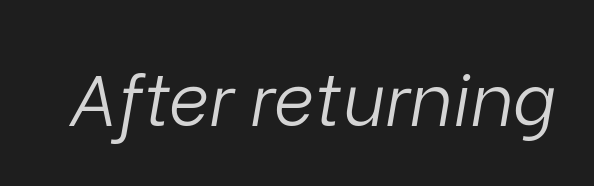
The image shows 71 px light type, italic (leaning right); set normal letter spacing, not underlined; low stroke contrast and a medium x-height.
